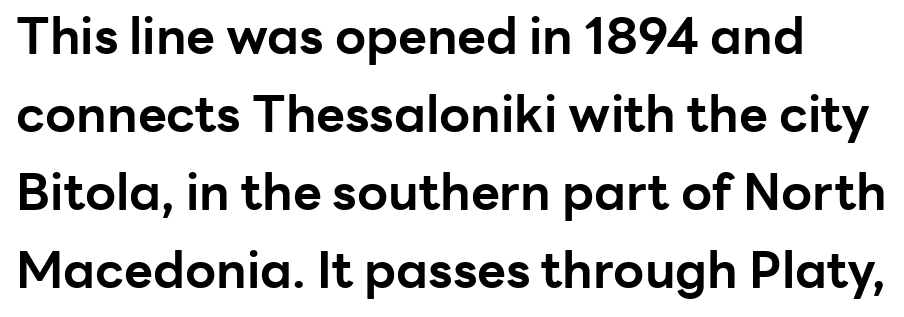
Chunky letters — that's bold for sure. Varying glyph widths throughout — classic text-font behaviour. A roman cut, with each character standing at attention. Regular leading. Lines of text with bare space underneath.
